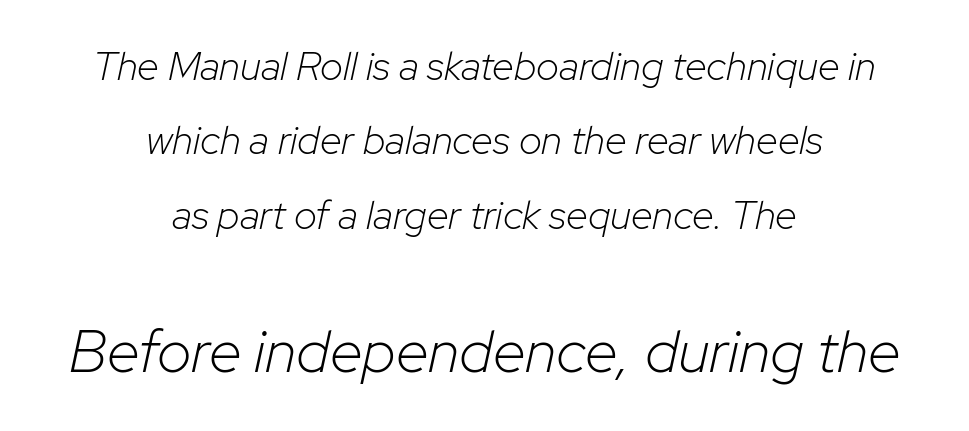
Q: Is the text bold? A: No.
Q: Is the text italic (slanted)? A: Yes, it leans right by about 12 degrees.
Q: Is the text underlined? A: No.
Q: How is the paragraph aligned? A: Centered.
Q: Is the spacing between letters normal or unusually wide? A: Normal.
Q: Which block of text is set in a larger size, the first (top) or the second (bottom)? A: The second (bottom) one.
Q: Width (condensed, normal, or wide)? A: Normal.
Q: Stroke contrast? A: Low.
Q: x-height? A: Medium.
Q: Monospaced? A: No.
